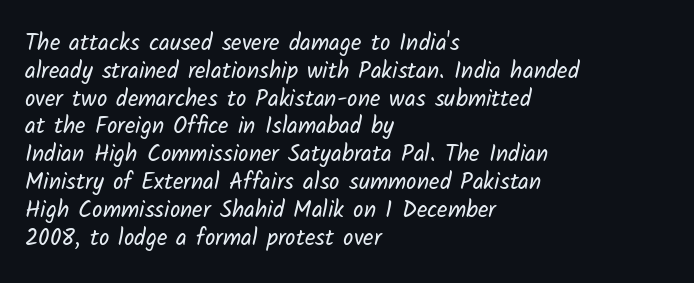
Quick note: underline off. Students, note that the glyphs here touch the page at normal intervals. Vertical stems look standard width or narrower in stroke. These lines are set flush left with a ragged right edge.
